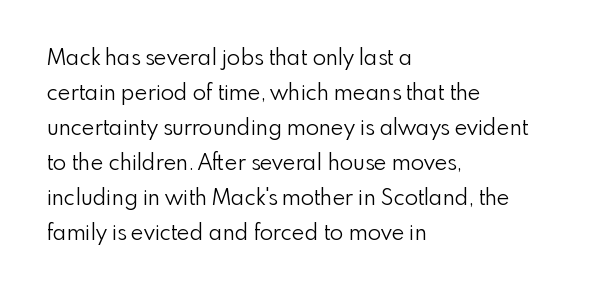
{"italic": "no", "bold": "no", "underline": "no", "align": "left", "line_spacing": "normal", "line_spacing_ratio": 1.59, "letter_spacing": "normal", "letter_spacing_em": 0.0, "glyph_px": 22}
